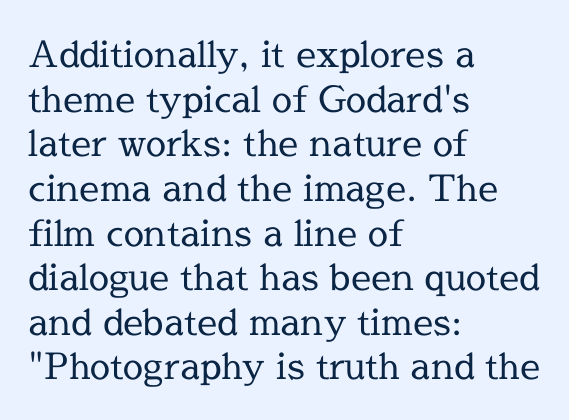
Look at the tracking — it's just the regular setting, nothing added. Does the type have serifs? Yes, each stem ends in a small foot. Vertical strokes here are truly vertical. In CSS terms this would be text-align: left.
